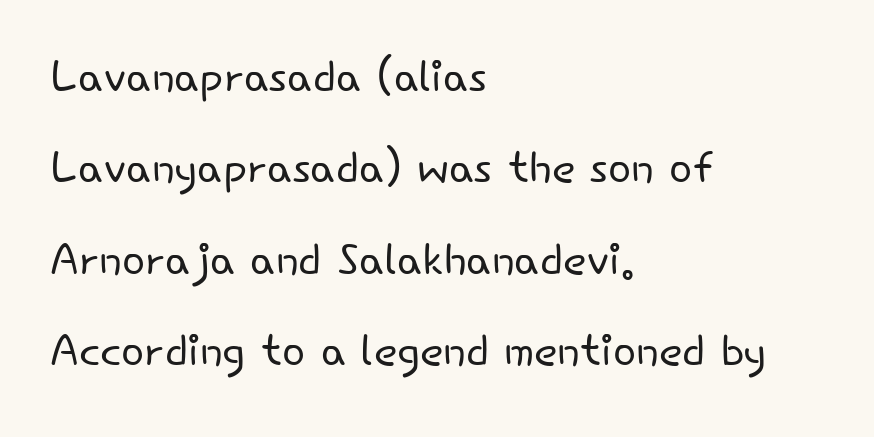
The image shows 61 px light sans-serif type, upright; set left-aligned, normal line spacing (1.5x), normal letter spacing, not underlined; low stroke contrast and a small x-height.
